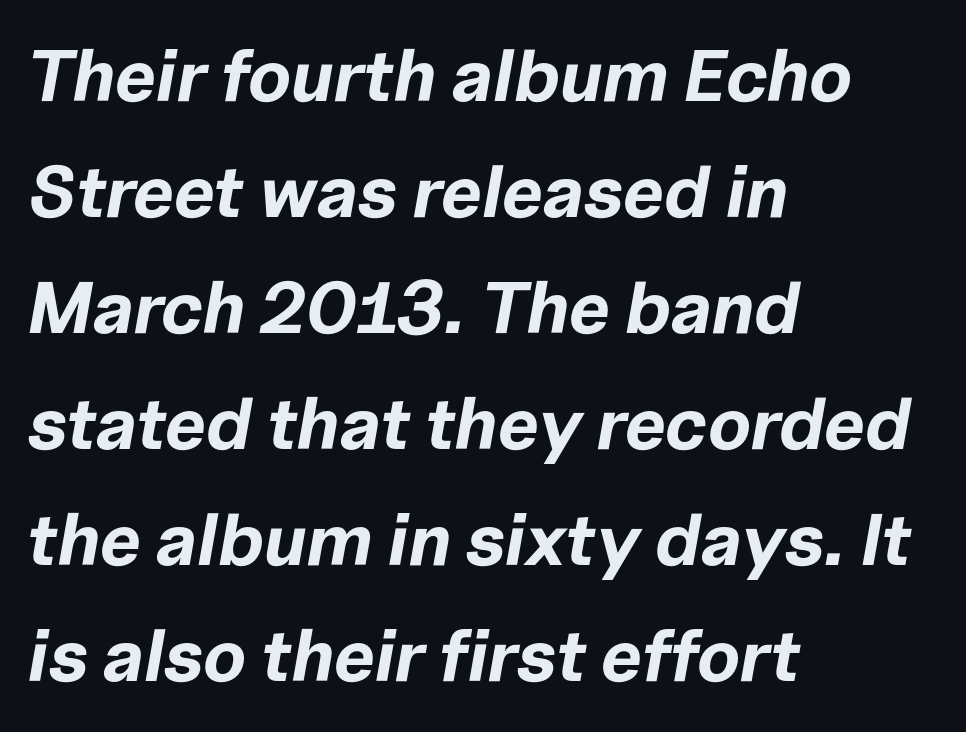
Any mark beneath the type? The region is blank. In terms of letterspacing, this is plain default setting. These lines are rendered in a variable-pitch font. Heft: maximum for text — a bold. Yep, that's italic — everything's leaning. The compositor pushed each line to the left boundary.
